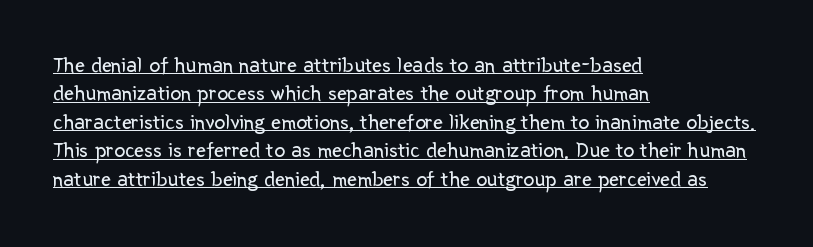
Q: Is the text bold? A: No.
Q: Is the text italic (slanted)? A: No, it is upright.
Q: Is the text underlined? A: Yes.
Q: How is the paragraph aligned? A: Left-aligned.
Q: Is the spacing between letters normal or unusually wide? A: Normal.
Q: Is the spacing between lines tight, normal or loose? A: Normal.
